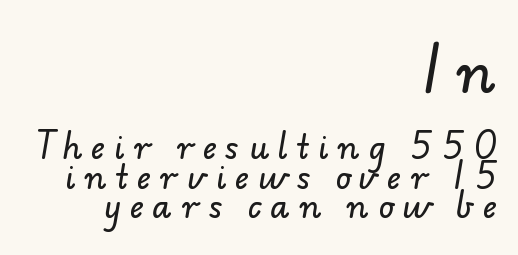
The image shows 55 px sans-serif type; set right-aligned, tight line spacing (0.96x), unusually wide letter spacing (+0.3 em), not underlined; the first (top) block is 1.77x larger; low stroke contrast and a small x-height.
